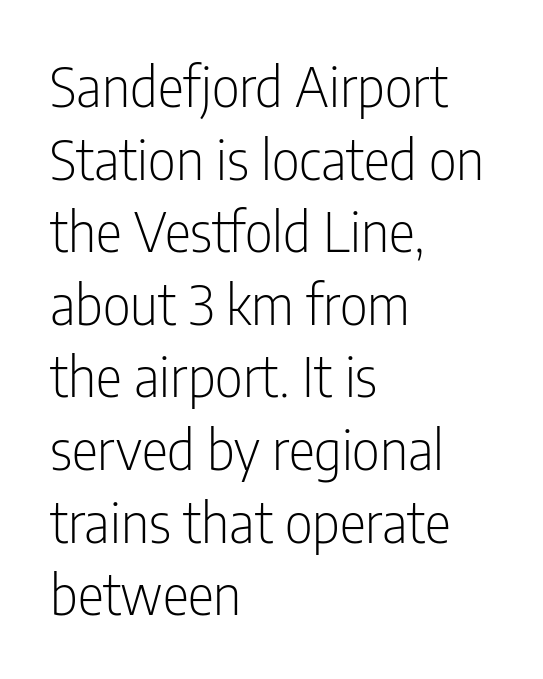
{"serif": "no", "italic": "no", "bold": "no", "weight": "light", "width": "condensed", "stroke_contrast": "low", "x_height": "medium", "monospaced": "no", "underline": "no", "align": "left", "line_spacing": "normal", "line_spacing_ratio": 1.32, "letter_spacing": "normal", "letter_spacing_em": 0.0, "glyph_px": 55}
